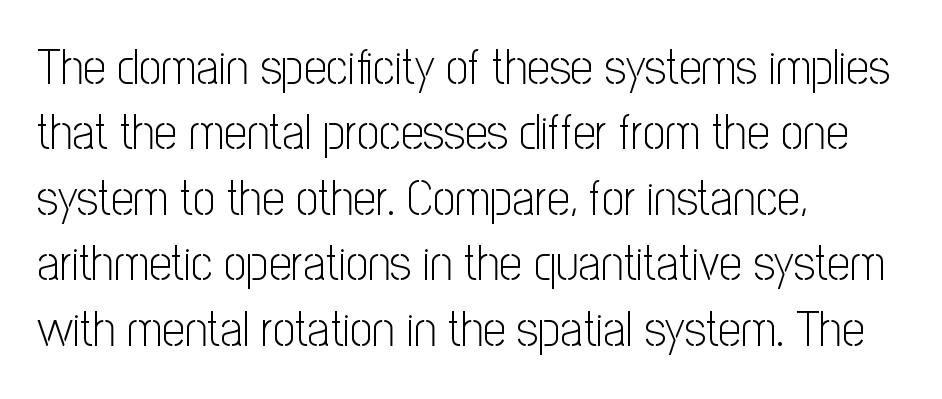
Glyph-to-glyph distance matches everyday printed text. Characters remain perfectly vertical along every line. Each letter's strokes conclude bluntly, with no projecting serifs. Each stroke keeps to a modest, everyday thickness or less. The area under the type is left untouched. Proportional: the letters do not fall into vertical columns.
